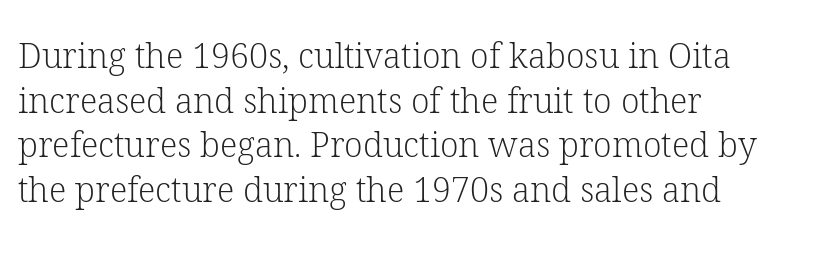
Upright lettering throughout. The face used here is proportionally spaced, like ordinary book or web type. Look at the tracking — it's just the regular setting, nothing added. Unbolded letterforms with no extra heft. The passage shown is typeset with a serif family. The glyphs are unaccompanied by any horizontal stroke below them.
